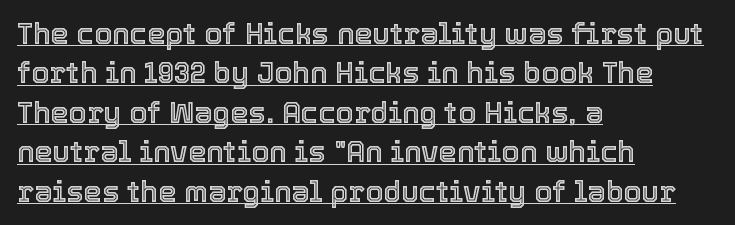
The image shows 29 px text type, upright; set left-aligned, normal line spacing (1.36x), normal letter spacing, underlined; a medium x-height.
